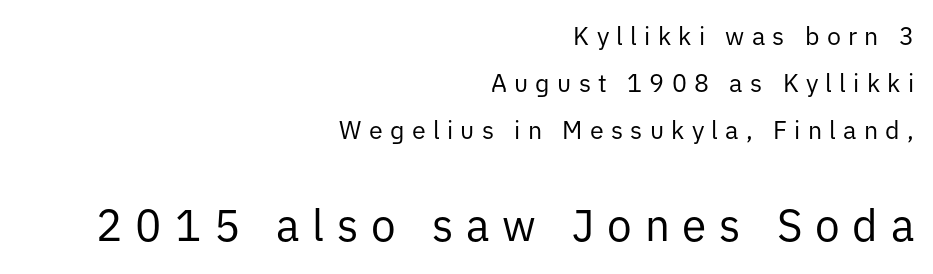
Q: Is the text bold? A: No.
Q: Is the text italic (slanted)? A: No, it is upright.
Q: Is the typeface a serif or a sans-serif typeface? A: Sans-serif.
Q: Is the text underlined? A: No.
Q: How is the paragraph aligned? A: Right-aligned.
Q: Is the spacing between letters normal or unusually wide? A: Unusually wide.
Q: Which block of text is set in a larger size, the first (top) or the second (bottom)? A: The second (bottom) one.
Q: Width (condensed, normal, or wide)? A: Normal.
Q: Stroke contrast? A: Low.
Q: x-height? A: Medium.
Q: Monospaced? A: No.
